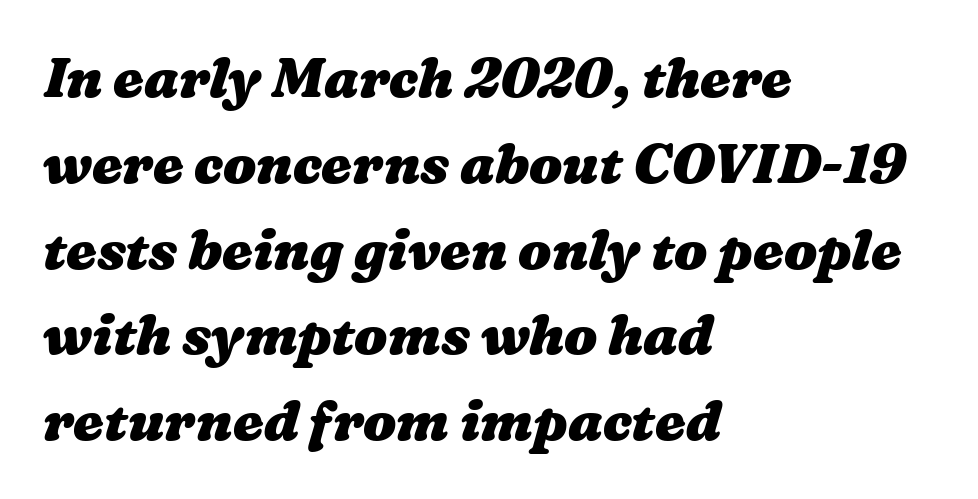
Anything drawn beneath the words? Only blank space. The block of text has a typical density, with ordinary space between rows. Horizontally, the lines are justified to the leading edge only. This sample uses plain, unmodified letter spacing.
